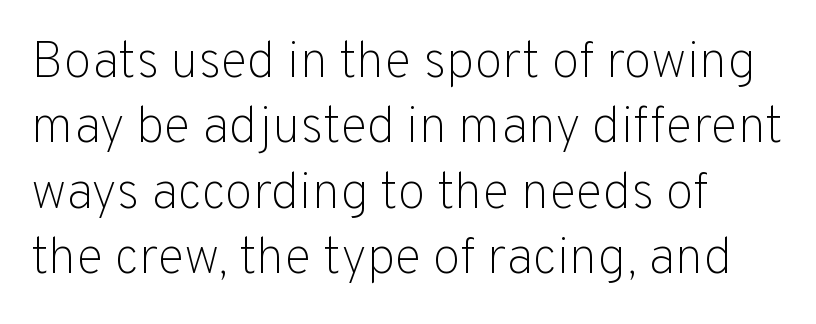
Q: Is the text bold? A: No.
Q: Is the text italic (slanted)? A: No, it is upright.
Q: Is the typeface a serif or a sans-serif typeface? A: Sans-serif.
Q: Is the text underlined? A: No.
Q: How is the paragraph aligned? A: Left-aligned.
Q: Is the spacing between letters normal or unusually wide? A: Normal.
Q: Is the spacing between lines tight, normal or loose? A: Normal.
Q: Width (condensed, normal, or wide)? A: Normal.
Q: Stroke contrast? A: Low.
Q: x-height? A: Medium.
Q: Monospaced? A: No.
